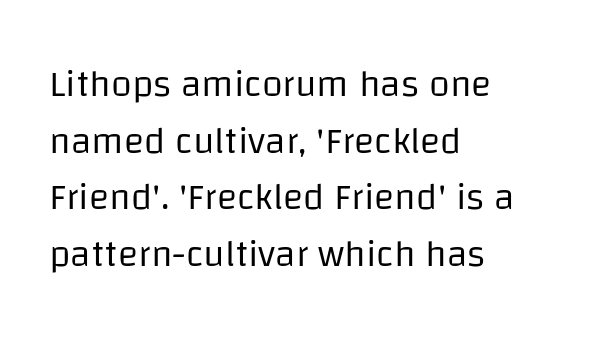
Q: Is the text bold? A: No.
Q: Is the text italic (slanted)? A: No, it is upright.
Q: Is the typeface a serif or a sans-serif typeface? A: Sans-serif.
Q: Is the text underlined? A: No.
Q: How is the paragraph aligned? A: Left-aligned.
Q: Is the spacing between letters normal or unusually wide? A: Normal.
Q: Is the spacing between lines tight, normal or loose? A: Normal.
Q: Width (condensed, normal, or wide)? A: Normal.
Q: Stroke contrast? A: Low.
Q: x-height? A: Large.
Q: Monospaced? A: No.
